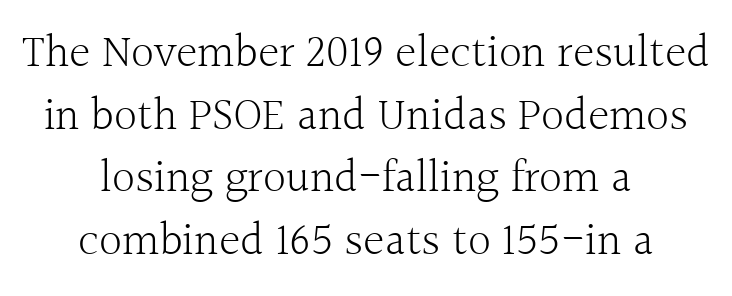
The image shows 46 px light serif type, upright; set centered, normal line spacing (1.36x), normal letter spacing, not underlined; a medium x-height.
